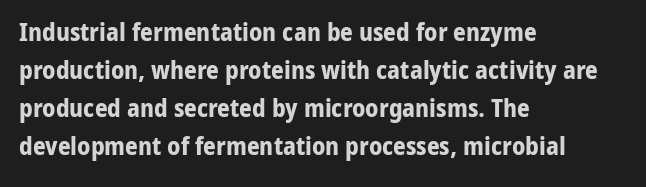
The image shows 25 px bold type, upright; set left-aligned, normal line spacing (1.52x), normal letter spacing, not underlined.
